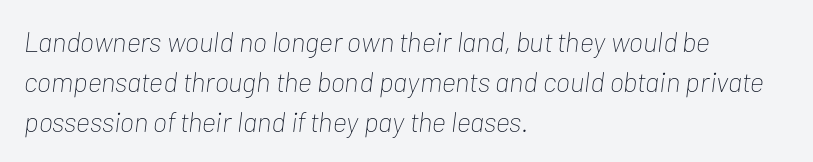
Q: Is the text bold? A: No.
Q: Is the text italic (slanted)? A: Yes, it leans right by about 7 degrees.
Q: Is the text underlined? A: No.
Q: How is the paragraph aligned? A: Left-aligned.
Q: Is the spacing between letters normal or unusually wide? A: Normal.
Q: Is the spacing between lines tight, normal or loose? A: Normal.
Q: Width (condensed, normal, or wide)? A: Condensed.
Q: Stroke contrast? A: Low.
Q: x-height? A: Medium.
Q: Monospaced? A: No.
